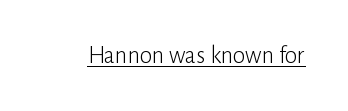
Q: Is the text bold? A: No.
Q: Is the text italic (slanted)? A: No, it is upright.
Q: Is the text underlined? A: Yes.
Q: Is the spacing between letters normal or unusually wide? A: Normal.
